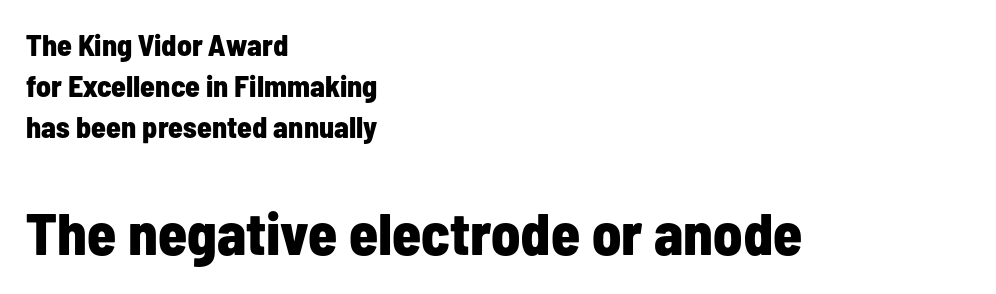
{"serif": "no", "italic": "no", "bold": "yes", "weight": "bold", "width": "condensed", "stroke_contrast": "low", "x_height": "medium", "monospaced": "no", "underline": "no", "align": "left", "line_spacing": "normal", "line_spacing_ratio": 1.37, "letter_spacing": "normal", "letter_spacing_em": 0.0, "larger_block": "second", "size_ratio": 1.97, "glyph_px": 59}
